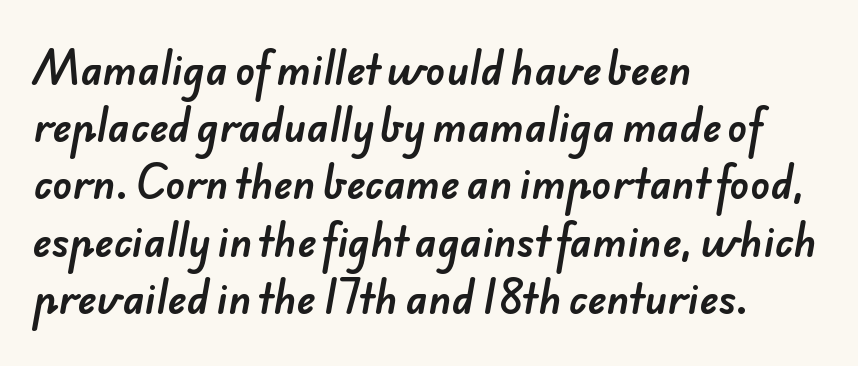
{"serif": "no", "width": "normal", "stroke_contrast": "low", "x_height": "small", "monospaced": "no", "underline": "no", "align": "left", "line_spacing": "normal", "line_spacing_ratio": 1.43, "letter_spacing": "normal", "letter_spacing_em": 0.0, "glyph_px": 40}
